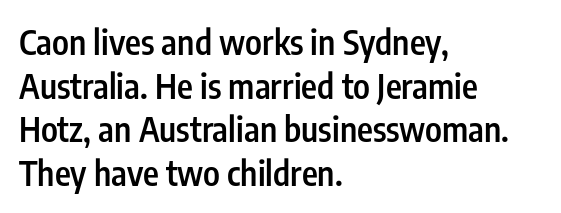
{"serif": "no", "italic": "no", "bold": "semi", "weight": "semibold", "width": "condensed", "stroke_contrast": "low", "x_height": "medium", "monospaced": "no", "underline": "no", "align": "left", "line_spacing": "normal", "line_spacing_ratio": 1.28, "letter_spacing": "normal", "letter_spacing_em": 0.0, "glyph_px": 34}
